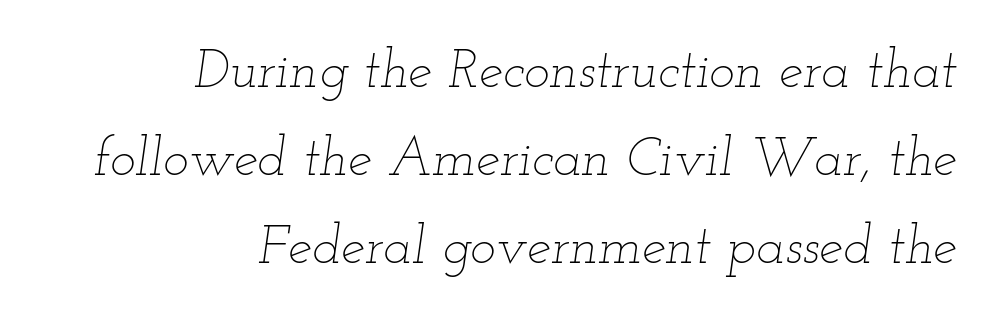
The typesetting does not lean heavy: it is not bold. Character widths vary here, with narrow letters taking less room than wide ones. Leftover space on each line is placed entirely before the opening word. Style check: oblique. The foot of each line stays bare and open. Normally led — the rows are evenly, conventionally spaced.
